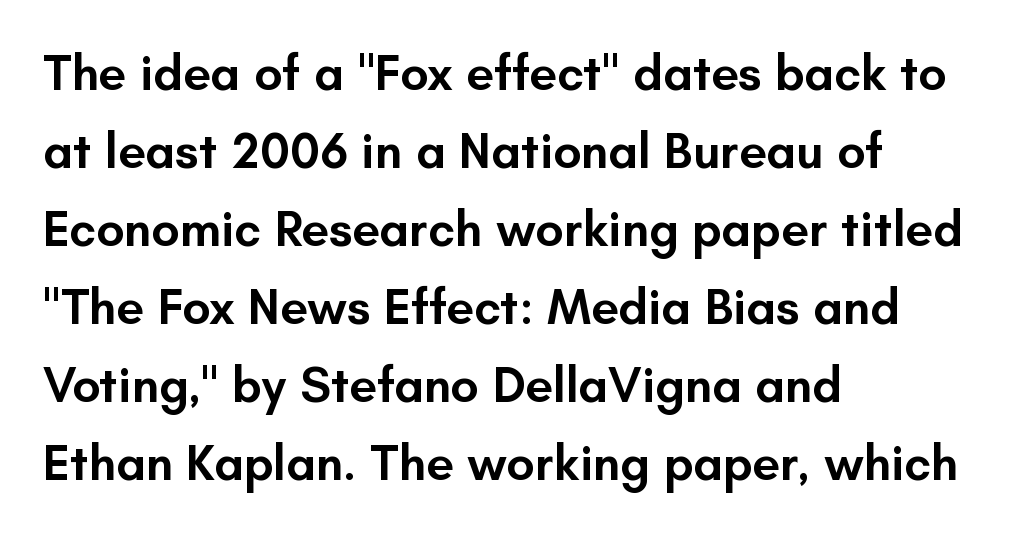
Q: Is the text bold? A: Semi-bold.
Q: Is the text italic (slanted)? A: No, it is upright.
Q: Is the typeface a serif or a sans-serif typeface? A: Sans-serif.
Q: Is the text underlined? A: No.
Q: How is the paragraph aligned? A: Left-aligned.
Q: Is the spacing between letters normal or unusually wide? A: Normal.
Q: Is the spacing between lines tight, normal or loose? A: Normal.
Q: Width (condensed, normal, or wide)? A: Normal.
Q: Stroke contrast? A: Low.
Q: x-height? A: Small.
Q: Monospaced? A: No.
